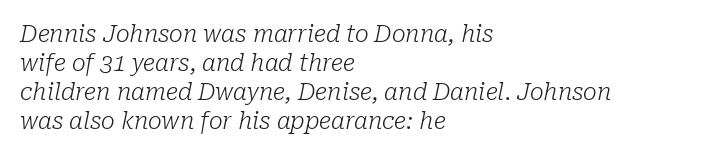
The image shows 23 px text type, italic (leaning right); set left-aligned, normal line spacing (1.26x), normal letter spacing, not underlined.
